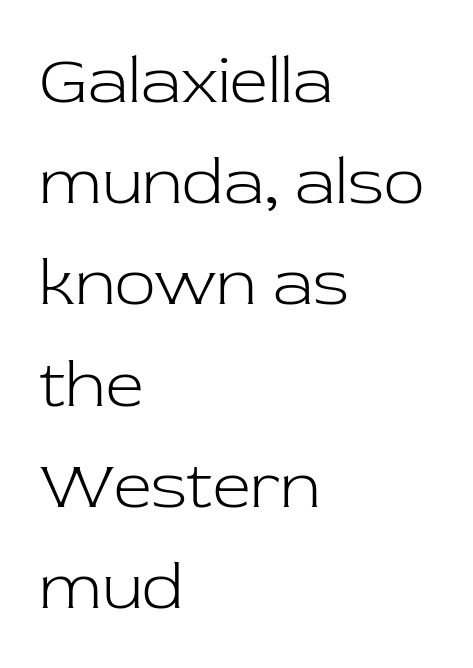
Q: Is the text bold? A: No.
Q: Is the text italic (slanted)? A: No, it is upright.
Q: Is the typeface a serif or a sans-serif typeface? A: Serif.
Q: Is the text underlined? A: No.
Q: How is the paragraph aligned? A: Left-aligned.
Q: Is the spacing between letters normal or unusually wide? A: Normal.
Q: Is the spacing between lines tight, normal or loose? A: Normal.
Q: Width (condensed, normal, or wide)? A: Normal.
Q: Stroke contrast? A: Low.
Q: x-height? A: Medium.
Q: Monospaced? A: No.
